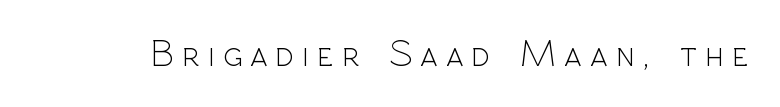
Posture: vertical. The characters are drawn with everyday or finer stroke widths. You could not count columns in this text — the font is proportionally spaced. Plain, unruled lines of type.
